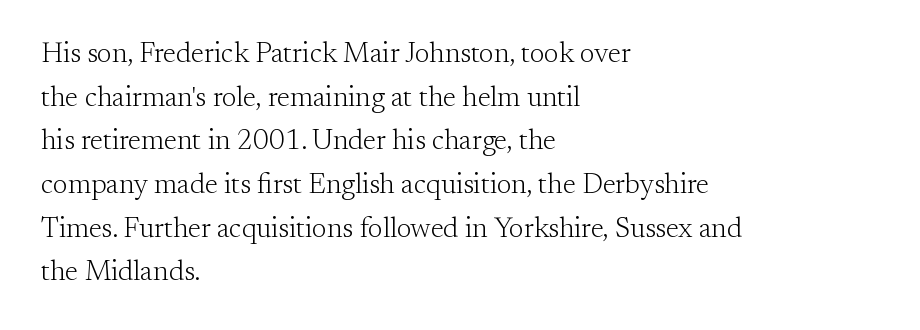
Q: Is the text bold? A: No.
Q: Is the text italic (slanted)? A: No, it is upright.
Q: Is the typeface a serif or a sans-serif typeface? A: Serif.
Q: Is the text underlined? A: No.
Q: How is the paragraph aligned? A: Left-aligned.
Q: Is the spacing between letters normal or unusually wide? A: Normal.
Q: Is the spacing between lines tight, normal or loose? A: Normal.
Q: Width (condensed, normal, or wide)? A: Normal.
Q: Stroke contrast? A: Medium.
Q: x-height? A: Small.
Q: Monospaced? A: No.
